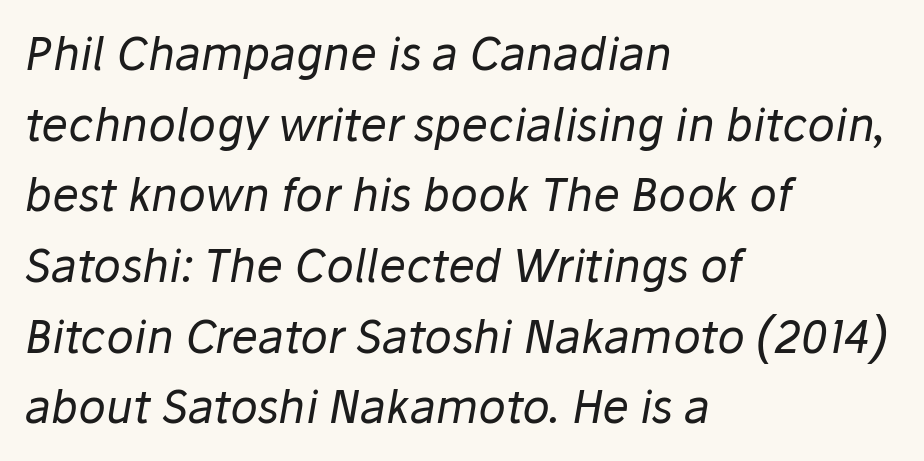
The image shows 45 px regular-weight type, italic (leaning right); set left-aligned, normal line spacing (1.57x), normal letter spacing, not underlined; low stroke contrast and a medium x-height.
